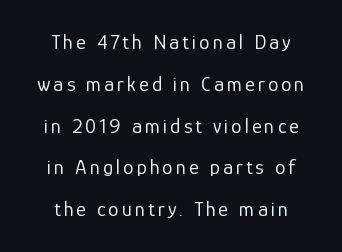
Q: Is the text bold? A: No.
Q: Is the text italic (slanted)? A: No, it is upright.
Q: Is the text underlined? A: No.
Q: How is the paragraph aligned? A: Centered.
Q: Is the spacing between lines tight, normal or loose? A: Loose.
